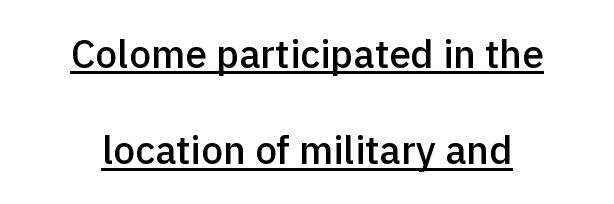
The image shows 39 px semibold sans-serif type, upright; set centered, loose line spacing (2.47x), normal letter spacing, underlined; a medium x-height.
